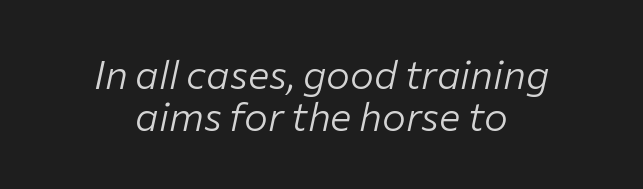
The image shows 40 px light type, italic (leaning right); set centered, tight line spacing (1.06x), normal letter spacing, not underlined; low stroke contrast and a medium x-height.
